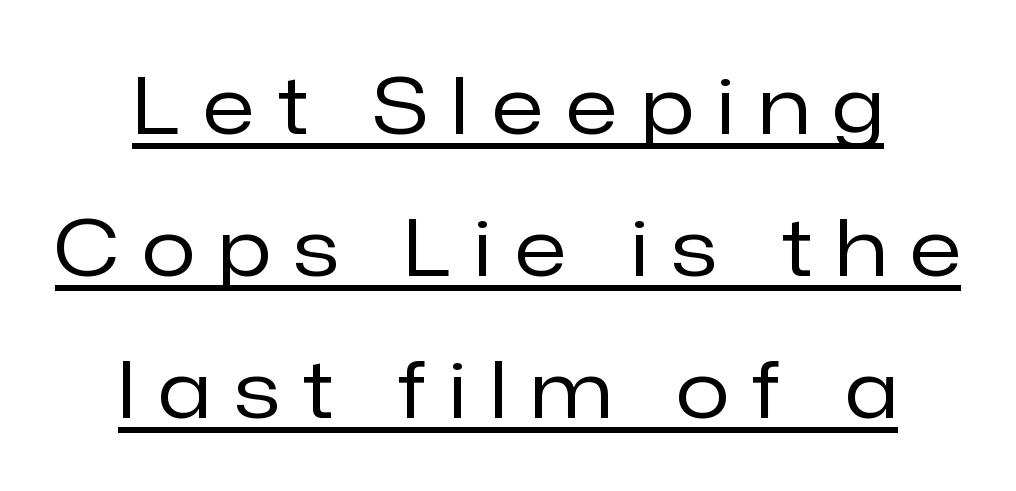
Q: Is the text bold? A: No.
Q: Is the text italic (slanted)? A: No, it is upright.
Q: Is the typeface a serif or a sans-serif typeface? A: Sans-serif.
Q: Is the text underlined? A: Yes.
Q: How is the paragraph aligned? A: Centered.
Q: Is the spacing between letters normal or unusually wide? A: Unusually wide.
Q: Width (condensed, normal, or wide)? A: Normal.
Q: Stroke contrast? A: Low.
Q: x-height? A: Medium.
Q: Monospaced? A: No.
